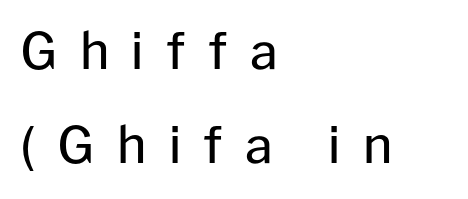
The image shows 50 px regular-weight sans-serif type, upright; set left-aligned, line spacing 1.89x, unusually wide letter spacing (+0.45 em), not underlined; low stroke contrast and a medium x-height.
